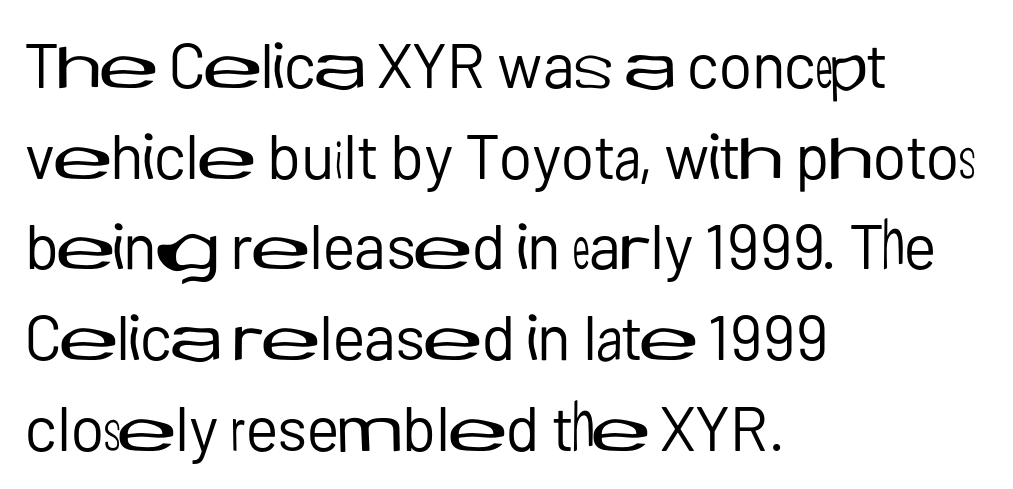
The image shows 63 px regular-weight sans-serif type, upright; set left-aligned, normal line spacing (1.44x), normal letter spacing, not underlined; low stroke contrast and a medium x-height.
